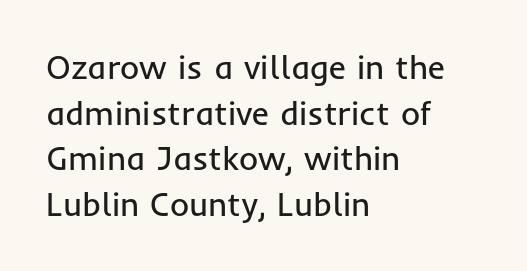
Q: Is the text bold? A: No.
Q: Is the text italic (slanted)? A: No, it is upright.
Q: Is the typeface a serif or a sans-serif typeface? A: Sans-serif.
Q: Is the text underlined? A: No.
Q: How is the paragraph aligned? A: Left-aligned.
Q: Is the spacing between letters normal or unusually wide? A: Normal.
Q: Is the spacing between lines tight, normal or loose? A: Normal.
Q: Width (condensed, normal, or wide)? A: Normal.
Q: Stroke contrast? A: Low.
Q: x-height? A: Medium.
Q: Monospaced? A: No.
